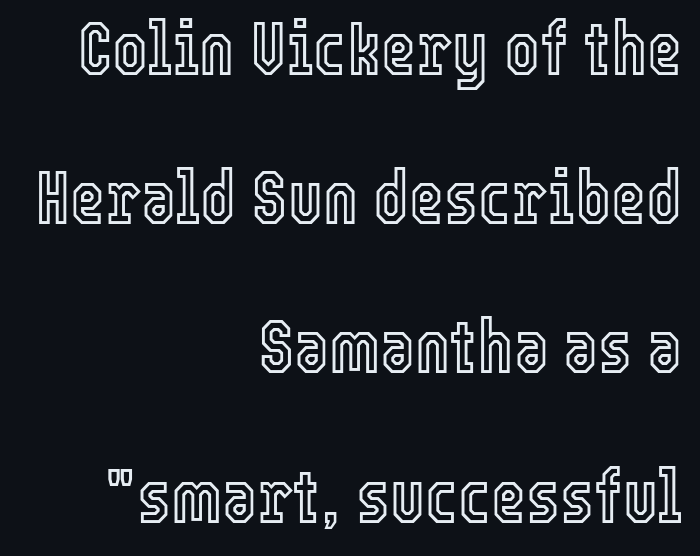
These lines are set flush right with a ragged left edge. Each letter keeps its own natural width here, so spacing adapts to shape. The leading is generous, giving the passage an open texture. Short note: letters normally spaced.
